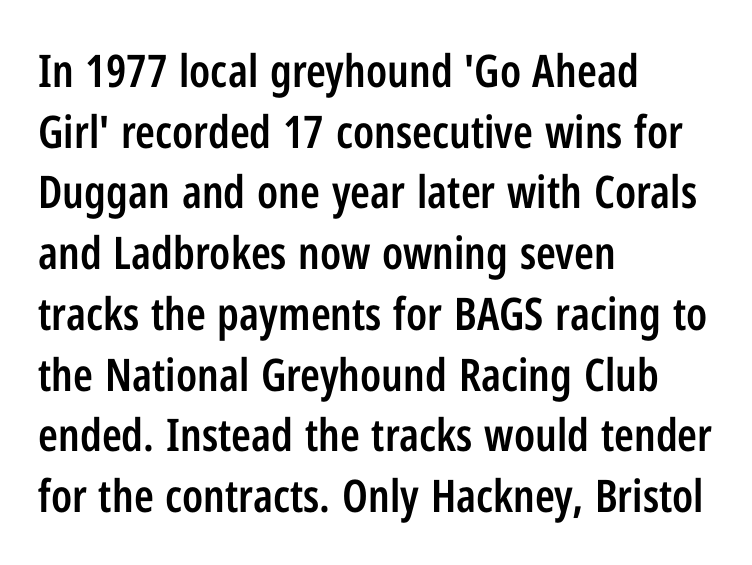
The image shows 45 px semibold, condensed sans-serif type, upright; set left-aligned, normal line spacing (1.35x), normal letter spacing, not underlined; low stroke contrast and a medium x-height.
